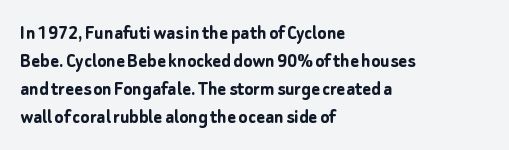
{"italic": "no", "bold": "yes", "underline": "no", "align": "left", "line_spacing": "normal", "line_spacing_ratio": 1.33, "letter_spacing": "normal", "letter_spacing_em": 0.0, "glyph_px": 21}
